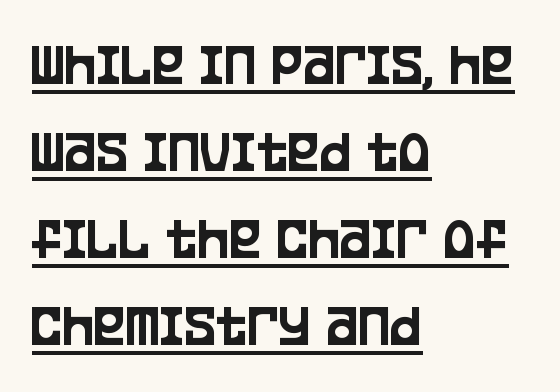
The image shows 60 px condensed sans-serif type, upright; set left-aligned, normal line spacing (1.45x), normal letter spacing, underlined; low stroke contrast and a large x-height.
